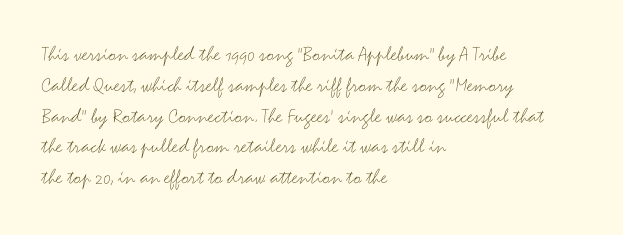
{"bold": "no", "underline": "no", "align": "left", "line_spacing": "normal", "line_spacing_ratio": 1.4, "letter_spacing": "normal", "letter_spacing_em": 0.0, "glyph_px": 22}
